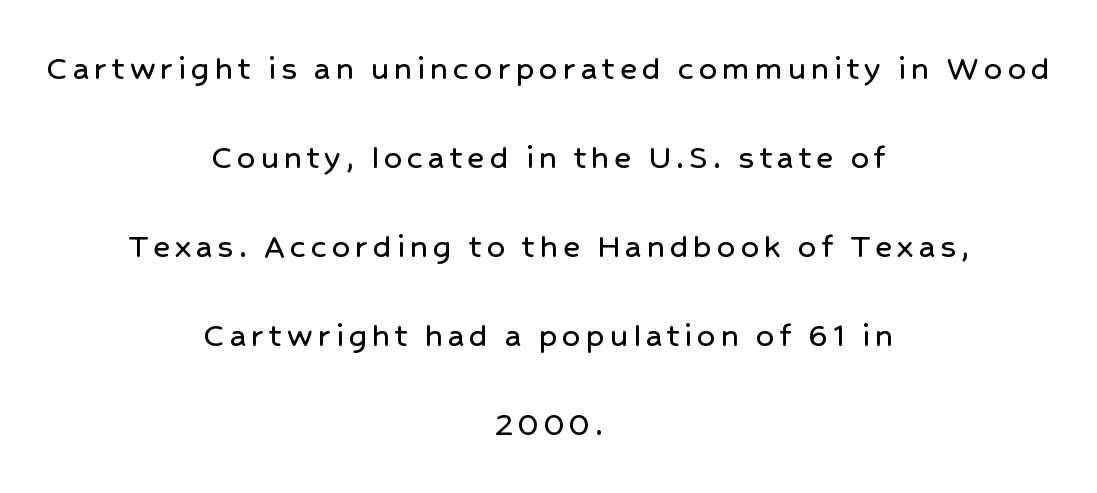
Teacher's note: observe the equal gaps on both sides — that is centered alignment. Style check: upright. Has an underline been added? It has not. The typeface chosen for these lines omits serifs. The face used here is proportionally spaced, like ordinary book or web type. Compared with typical paragraphs, the rows here are farther apart.
